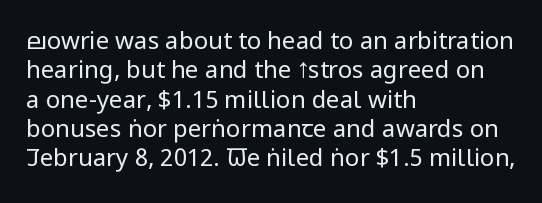
Q: Is the text bold? A: No.
Q: Is the text italic (slanted)? A: No, it is upright.
Q: Is the text underlined? A: No.
Q: How is the paragraph aligned? A: Left-aligned.
Q: Is the spacing between letters normal or unusually wide? A: Normal.
